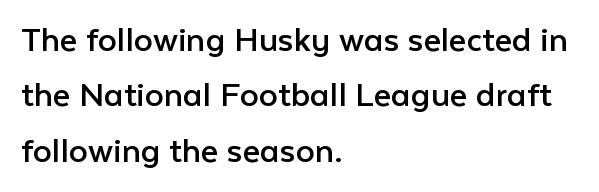
Q: Is the text bold? A: No.
Q: Is the text italic (slanted)? A: No, it is upright.
Q: Is the typeface a serif or a sans-serif typeface? A: Sans-serif.
Q: Is the text underlined? A: No.
Q: How is the paragraph aligned? A: Left-aligned.
Q: Is the spacing between letters normal or unusually wide? A: Normal.
Q: Is the spacing between lines tight, normal or loose? A: Normal.
Q: Width (condensed, normal, or wide)? A: Normal.
Q: Stroke contrast? A: Low.
Q: x-height? A: Medium.
Q: Monospaced? A: No.
